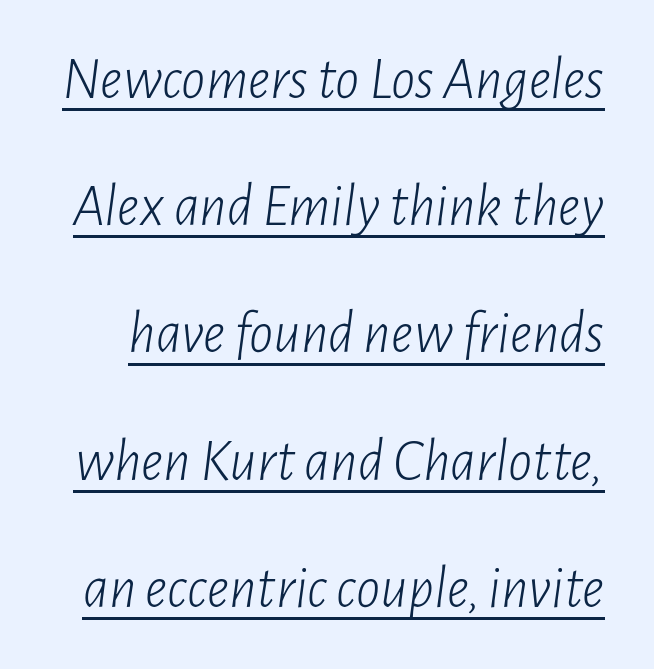
The image shows 60 px light, condensed type, italic (leaning right); set loose line spacing (2.12x), normal letter spacing, underlined; low stroke contrast and a medium x-height.
